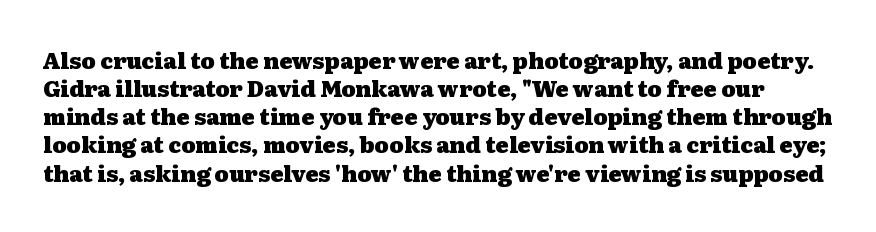
Pretty heavy lettering here — definitely bold. Check under the words: just untouched page. It's the straight-up-and-down kind of type. The gaps between neighbouring characters are ordinary and unremarkable. Line spacing here is normal.
